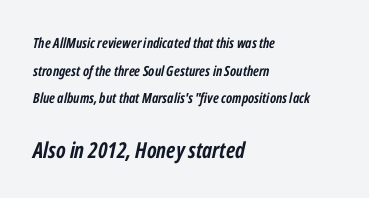
Weight check: bold — yes, fully. Descenders hang freely into open space. Every character sits at an angle, as italics do. In terms of letterspacing, this is plain default setting. Is the lower block the larger one? Yes — the lower block carries the bigger type.
